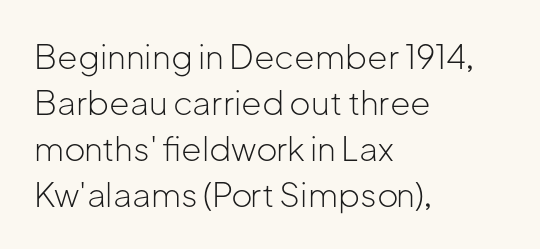
{"serif": "no", "italic": "no", "bold": "no", "weight": "light", "width": "normal", "stroke_contrast": "low", "x_height": "medium", "monospaced": "no", "underline": "no", "align": "left", "line_spacing": "normal", "line_spacing_ratio": 1.39, "letter_spacing": "normal", "letter_spacing_em": 0.0, "glyph_px": 33}
